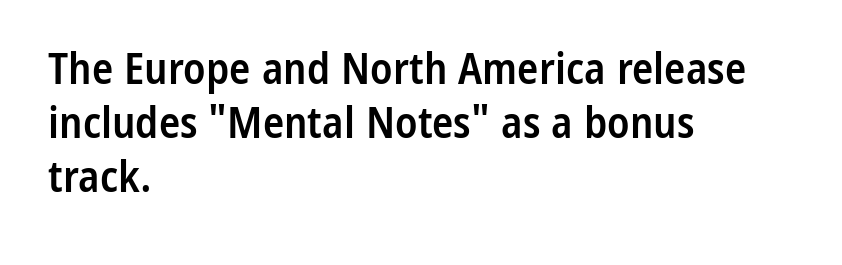
The image shows 44 px semibold, condensed sans-serif type, upright; set left-aligned, line spacing 1.23x, normal letter spacing, not underlined; low stroke contrast and a medium x-height.
